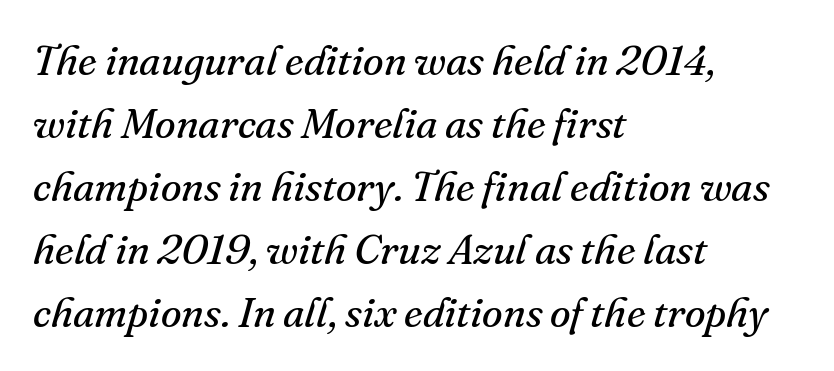
The image shows 42 px regular-weight serif type, italic (leaning right); set left-aligned, normal line spacing (1.5x), normal letter spacing, not underlined; medium stroke contrast and a small x-height.
